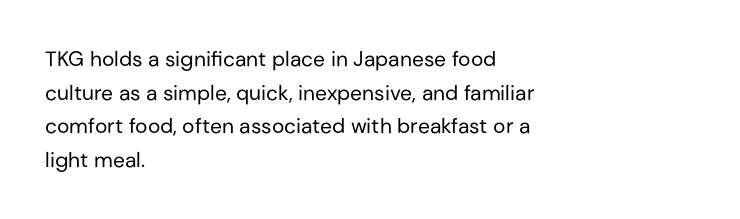
The image shows 21 px text type, upright; set left-aligned, normal line spacing (1.6x), normal letter spacing, not underlined.
